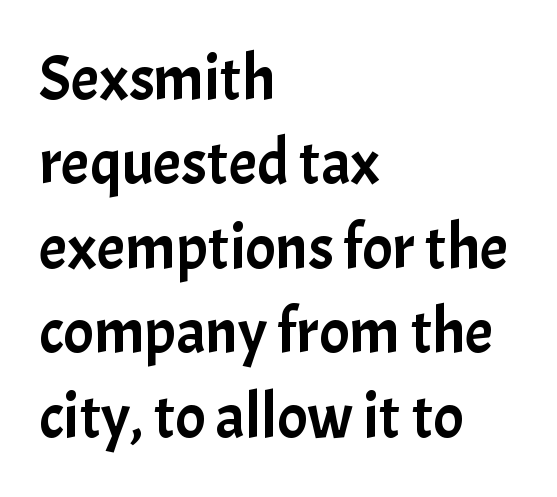
{"serif": "no", "italic": "no", "width": "normal", "stroke_contrast": "low", "x_height": "medium", "monospaced": "no", "underline": "no", "align": "left", "line_spacing": "normal", "line_spacing_ratio": 1.34, "letter_spacing": "normal", "letter_spacing_em": 0.0, "glyph_px": 63}
